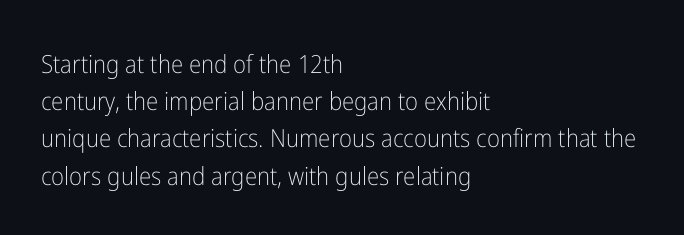
Q: Is the text bold? A: No.
Q: Is the text italic (slanted)? A: No, it is upright.
Q: Is the text underlined? A: No.
Q: How is the paragraph aligned? A: Left-aligned.
Q: Is the spacing between letters normal or unusually wide? A: Normal.
Q: Is the spacing between lines tight, normal or loose? A: Normal.
